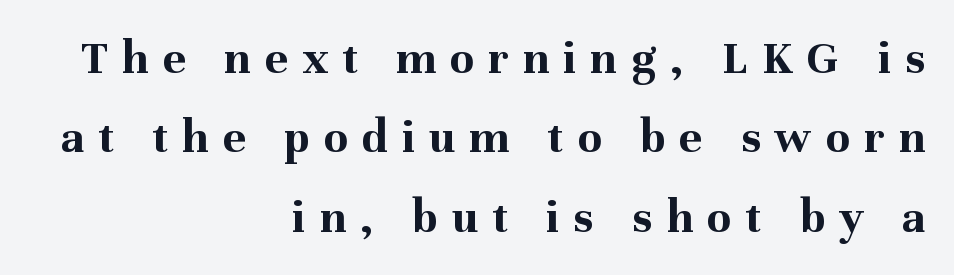
The image shows 49 px bold serif type, upright; set right-aligned, normal line spacing (1.62x), unusually wide letter spacing (+0.29 em), not underlined; medium stroke contrast and a medium x-height.
